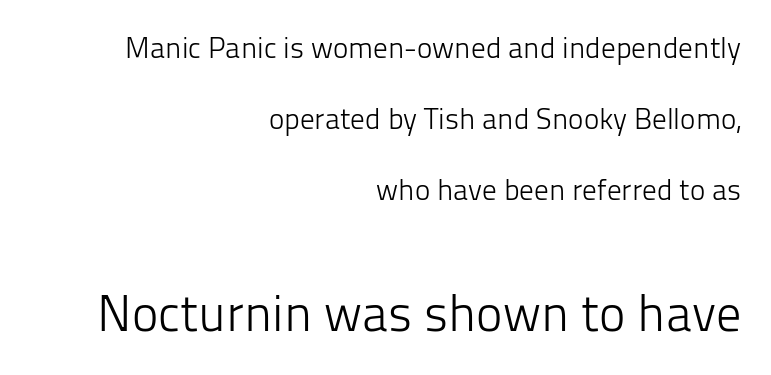
Notice the wide empty band between every row — that's loose leading. Nothing sits at the stroke ends, so this counts as sans-serif. The emphasis by scale lands on block number two, below. Look at the tracking — it's just the regular setting, nothing added. The lettering holds an erect, upright posture throughout. The glyphs are unaccompanied by any horizontal stroke below them.
